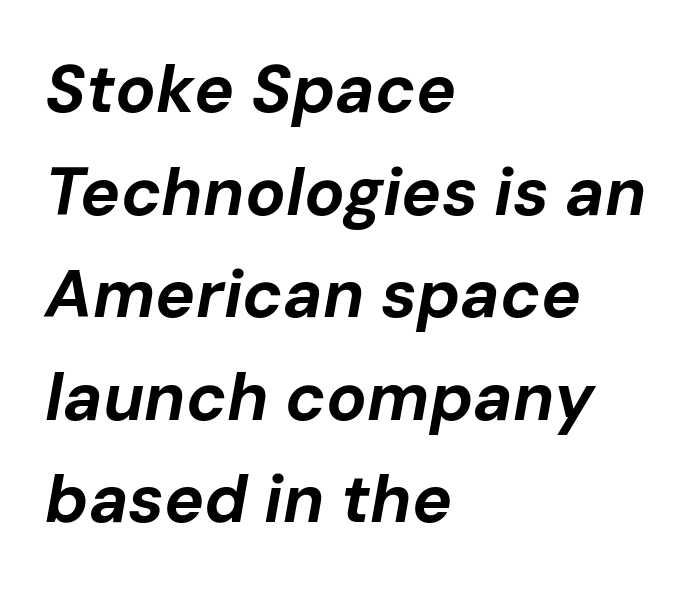
Every row of glyphs begins at an identical x-position on the left. Proportional: the letters do not fall into vertical columns. The typesetting leans heavy: a genuine bold. No extra tracking has been applied to these lines. Does the leading feel generous? No, just average. Underline: absent.
